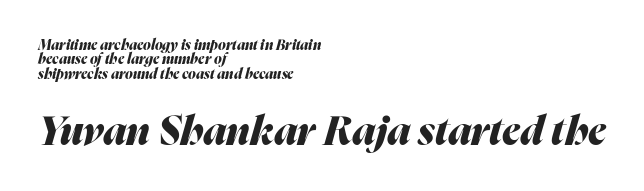
The image shows 40 px heavy type, italic (leaning right); set left-aligned, tight line spacing (1.02x), normal letter spacing, not underlined; the second (bottom) block is 2.86x larger; medium stroke contrast and a medium x-height.
